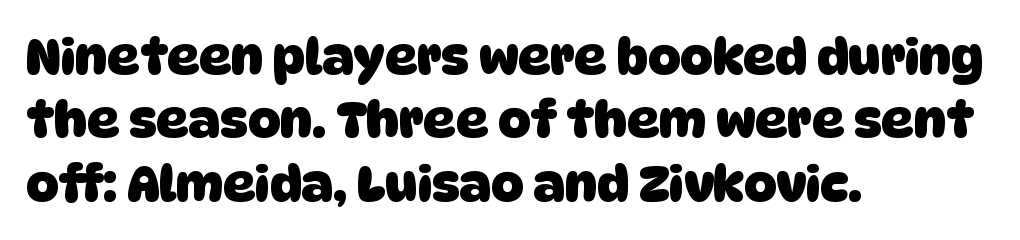
Q: Is the text bold? A: Yes.
Q: Is the typeface a serif or a sans-serif typeface? A: Sans-serif.
Q: Is the text underlined? A: No.
Q: How is the paragraph aligned? A: Left-aligned.
Q: Is the spacing between letters normal or unusually wide? A: Normal.
Q: Is the spacing between lines tight, normal or loose? A: Normal.
Q: Width (condensed, normal, or wide)? A: Normal.
Q: Stroke contrast? A: Low.
Q: x-height? A: Large.
Q: Monospaced? A: No.
